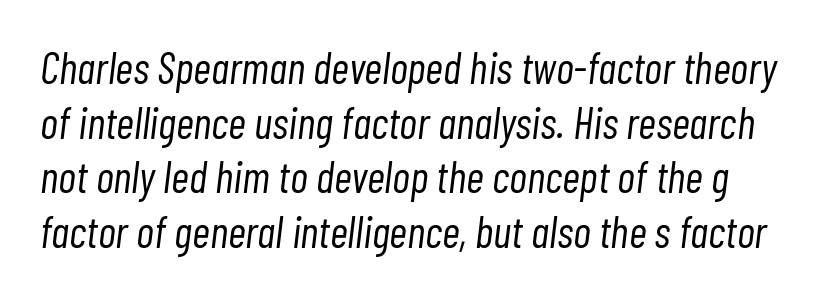
Q: Is the text bold? A: No.
Q: Is the text italic (slanted)? A: Yes, it leans right by about 7 degrees.
Q: Is the text underlined? A: No.
Q: Is the spacing between letters normal or unusually wide? A: Normal.
Q: Width (condensed, normal, or wide)? A: Condensed.
Q: Stroke contrast? A: Low.
Q: x-height? A: Medium.
Q: Monospaced? A: No.
